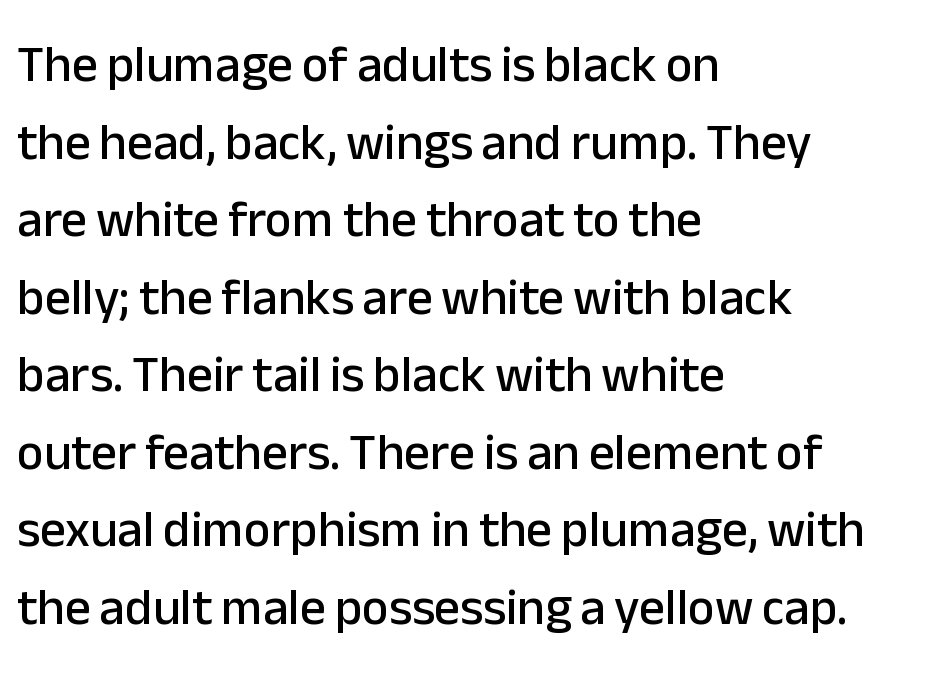
Standard letterfit; no display-style spreading of the glyphs. This sample is left-justified, so line endings fall wherever the words run out. Underline: absent. Is this a fixed-width face? No — the glyphs have proportional, varying widths.
